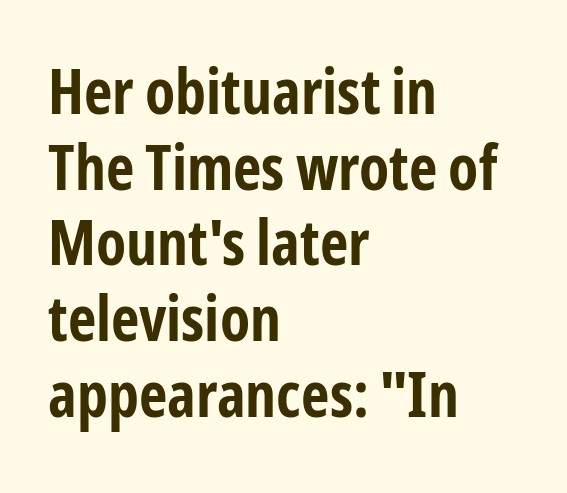
The image shows 62 px bold, condensed sans-serif type, upright; set left-aligned, line spacing 1.22x, normal letter spacing, not underlined; low stroke contrast and a medium x-height.
